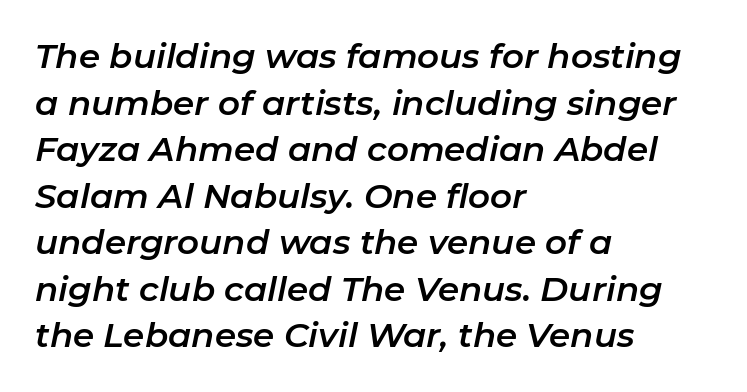
Here the glyphs are tracked normally, forming tight word shapes. What's the leading like? Ordinary, nothing unusual. The passage is arranged the way most books set body copy — flush left. The font's italic variant was chosen for this text.
